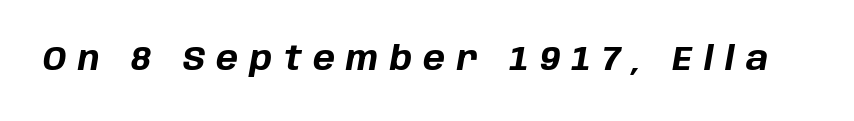
Q: Is the text bold? A: Yes.
Q: Is the text italic (slanted)? A: Yes, it leans right by about 10 degrees.
Q: Is the text underlined? A: No.
Q: Is the spacing between letters normal or unusually wide? A: Unusually wide.
Q: Width (condensed, normal, or wide)? A: Normal.
Q: Stroke contrast? A: Low.
Q: x-height? A: Large.
Q: Monospaced? A: No.
